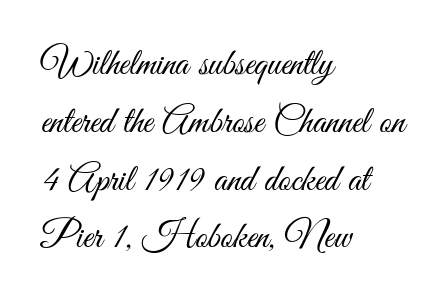
Q: Is the text bold? A: No.
Q: Is the text italic (slanted)? A: Yes.
Q: Is the typeface a serif or a sans-serif typeface? A: Sans-serif.
Q: Is the text underlined? A: No.
Q: How is the paragraph aligned? A: Left-aligned.
Q: Is the spacing between letters normal or unusually wide? A: Normal.
Q: Is the spacing between lines tight, normal or loose? A: Normal.
Q: Width (condensed, normal, or wide)? A: Condensed.
Q: Stroke contrast? A: Medium.
Q: x-height? A: Small.
Q: Monospaced? A: No.
